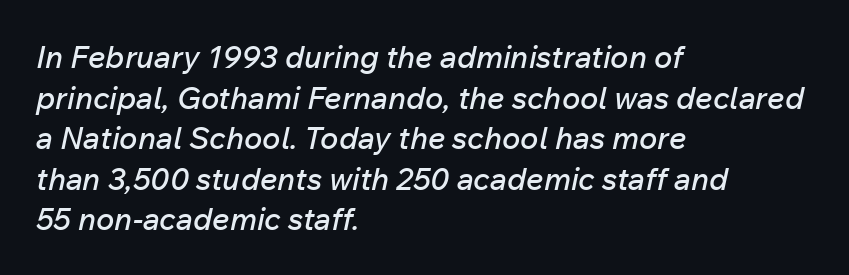
{"italic": "yes", "lean": "right", "slant_degrees": 12, "width": "normal", "stroke_contrast": "low", "x_height": "medium", "monospaced": "no", "underline": "no", "align": "left", "line_spacing": "normal", "line_spacing_ratio": 1.31, "letter_spacing": "normal", "letter_spacing_em": 0.0, "glyph_px": 31}
